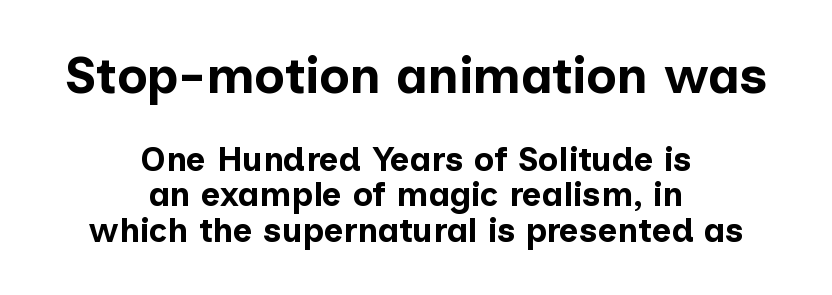
The rendering uses natural spacing where letterforms have individual widths. The horizontal fit of the characters is conventional and even. Quick note: not italic, upright. Lines of text with bare space underneath. These lines are centered, leaving both edges ragged.
